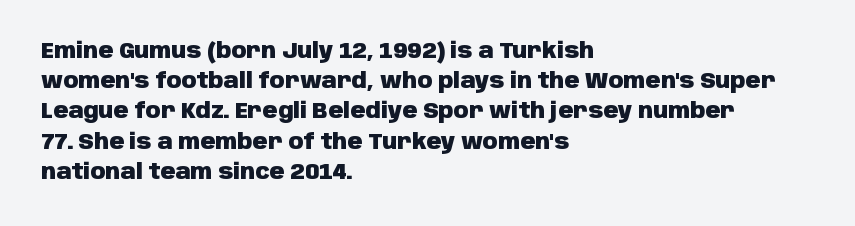
Emphasis by weight is at full strength: bold. Compared with typical body copy, the letter spacing here is the same. The passage shown is not underscored anywhere. Each new line begins a customary step beneath the previous one.
